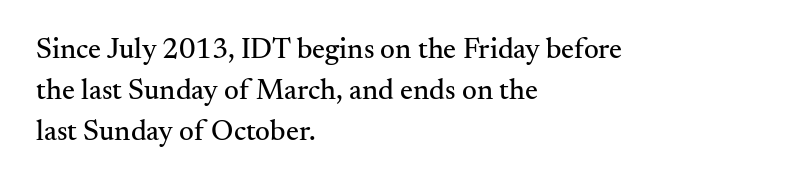
If you drew a line through each stem, it would be perfectly vertical. Left-aligned paragraph, ragged on the right. The passage shown has conventional tracking throughout. Honestly, the row spacing looks completely unremarkable.
